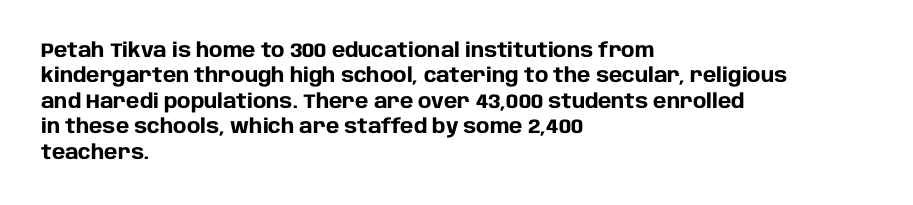
{"italic": "no", "bold": "yes", "underline": "no", "align": "left", "line_spacing": "normal", "line_spacing_ratio": 1.27, "letter_spacing": "normal", "letter_spacing_em": 0.0, "glyph_px": 20}
